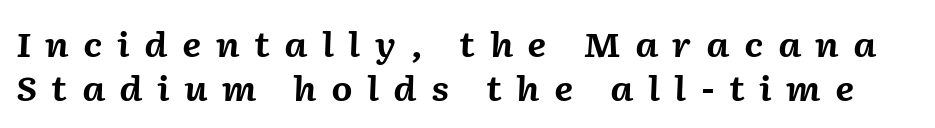
This rendering widens character spacing well past its baseline value. Quick note: underline off. How would I describe the line gaps? Plain and ordinary. Think of a printed novel: that variable character pitch is what you see here. Compared with an ordinary text face, these strokes are far heavier — a full bold.
